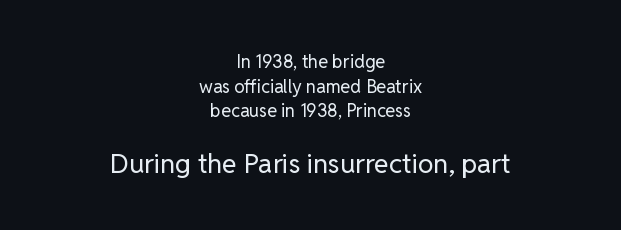
Q: Is the text bold? A: No.
Q: Is the text italic (slanted)? A: No, it is upright.
Q: Is the text underlined? A: No.
Q: How is the paragraph aligned? A: Centered.
Q: Is the spacing between letters normal or unusually wide? A: Normal.
Q: Is the spacing between lines tight, normal or loose? A: Normal.
Q: Which block of text is set in a larger size, the first (top) or the second (bottom)? A: The second (bottom) one.
